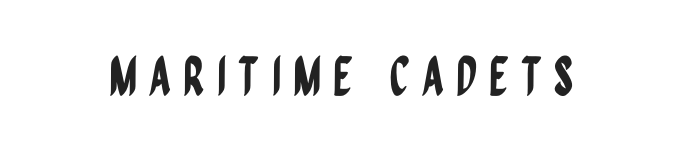
Q: Is the text italic (slanted)? A: No, it is upright.
Q: Is the typeface a serif or a sans-serif typeface? A: Sans-serif.
Q: Is the text underlined? A: No.
Q: Is the spacing between letters normal or unusually wide? A: Unusually wide.
Q: Width (condensed, normal, or wide)? A: Condensed.
Q: Stroke contrast? A: Low.
Q: x-height? A: Large.
Q: Monospaced? A: No.
